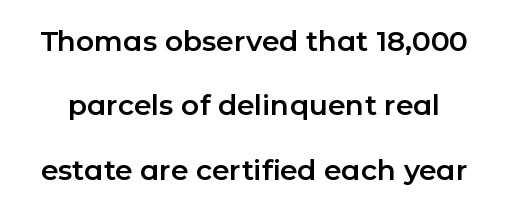
The image shows 28 px sans-serif type, upright; set loose line spacing (2.3x), normal letter spacing, not underlined; low stroke contrast and a medium x-height.
